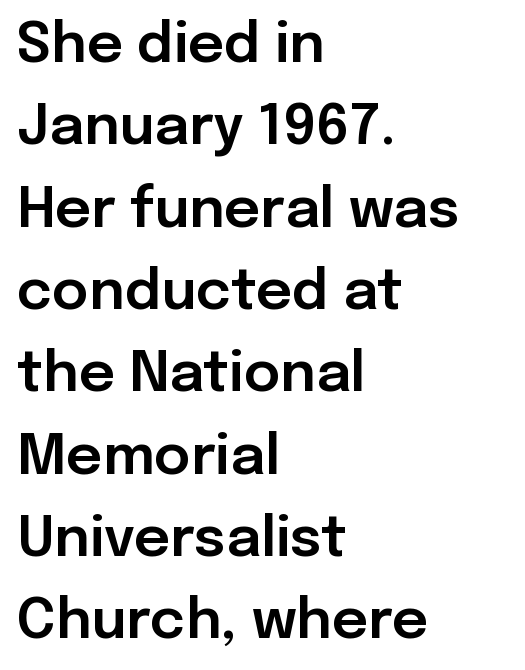
Q: Is the text italic (slanted)? A: No, it is upright.
Q: Is the typeface a serif or a sans-serif typeface? A: Sans-serif.
Q: Is the text underlined? A: No.
Q: How is the paragraph aligned? A: Left-aligned.
Q: Is the spacing between letters normal or unusually wide? A: Normal.
Q: Is the spacing between lines tight, normal or loose? A: Normal.
Q: Width (condensed, normal, or wide)? A: Normal.
Q: Stroke contrast? A: Low.
Q: x-height? A: Medium.
Q: Monospaced? A: No.
